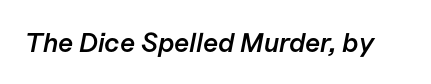
{"italic": "yes", "lean": "right", "slant_degrees": 11, "bold": "semi", "underline": "no", "letter_spacing": "normal", "letter_spacing_em": 0.0, "glyph_px": 27}
